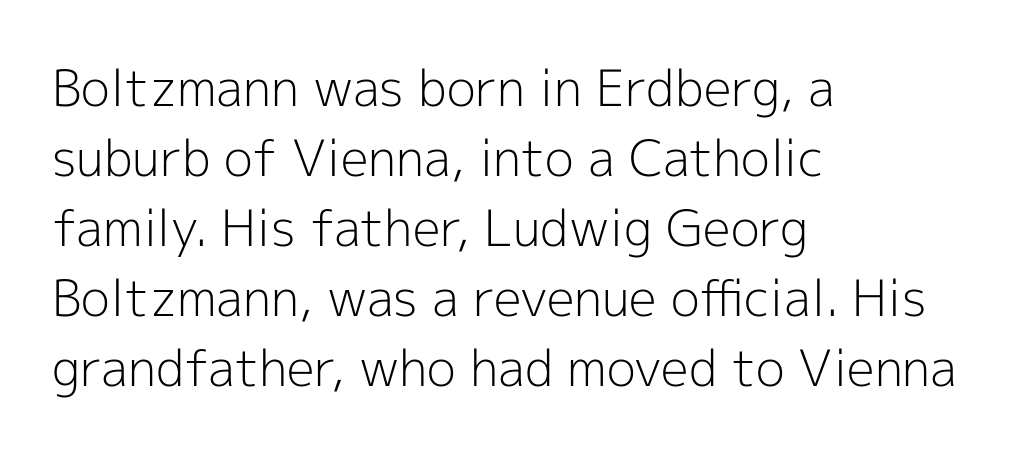
Tracking value appears to be zero — textbook default spacing. These glyphs show unthickened strokes, regular width or finer. This rendering uses left alignment, leaving the right contour irregular. The specimen reads as upright at a glance.
